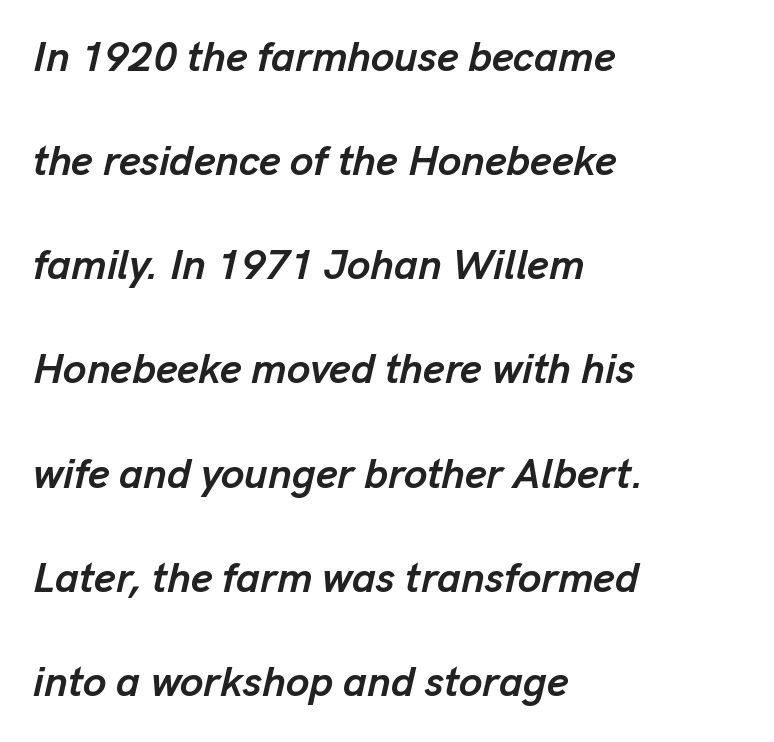
The lines are quadded left. The face used here has the dense, thick strokes of a bold. This rendering leaves character spacing at its baseline value. Summary of vertical rhythm: relaxed, with wide interline spacing. Spacing verdict: proportional, widths tailored to each character.
